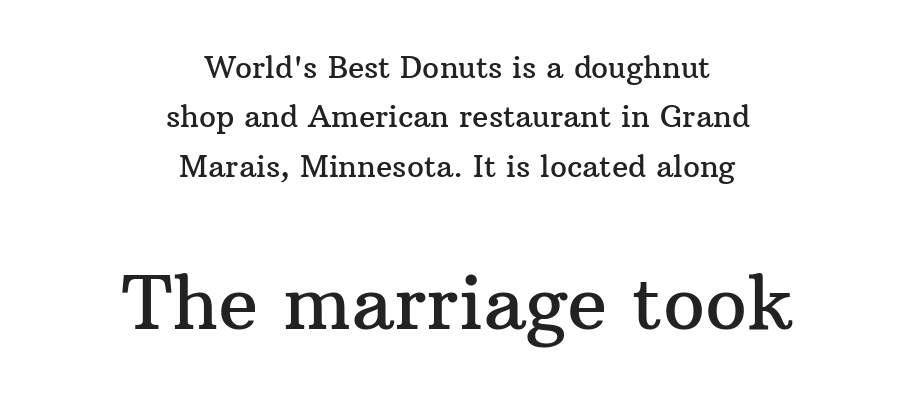
Q: Is the text italic (slanted)? A: No, it is upright.
Q: Is the typeface a serif or a sans-serif typeface? A: Serif.
Q: Is the text underlined? A: No.
Q: How is the paragraph aligned? A: Centered.
Q: Is the spacing between letters normal or unusually wide? A: Normal.
Q: Is the spacing between lines tight, normal or loose? A: Normal.
Q: Which block of text is set in a larger size, the first (top) or the second (bottom)? A: The second (bottom) one.
Q: Width (condensed, normal, or wide)? A: Normal.
Q: Stroke contrast? A: Medium.
Q: x-height? A: Medium.
Q: Monospaced? A: No.
